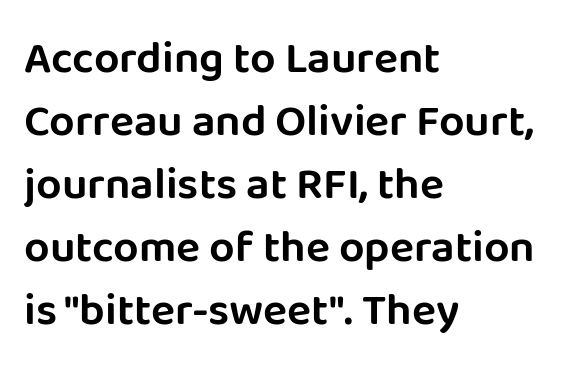
The image shows 45 px sans-serif type, upright; set left-aligned, normal line spacing (1.4x), normal letter spacing, not underlined; low stroke contrast and a large x-height.
